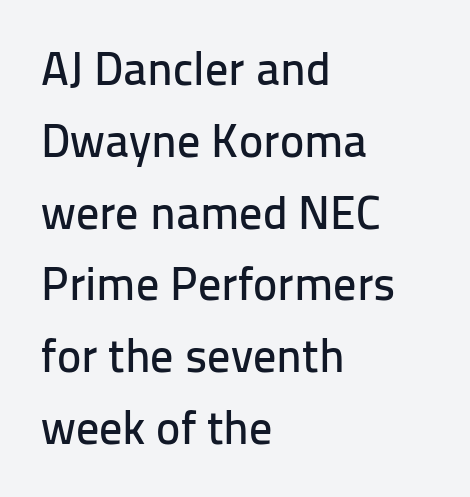
The passage shown is typeset with a sans-serif family. Tracking value appears to be zero — textbook default spacing. The lettering holds an erect, upright posture throughout. Vertically, the passage feels balanced, rows spaced as you'd expect. Descender tails drop into unmarked territory. Each line starts at the same left margin while the right side varies.
